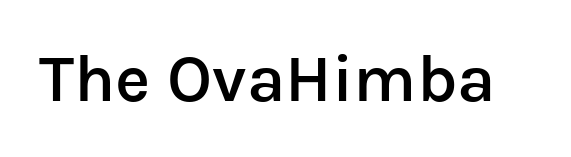
The passage shown is typeset with a sans-serif family. Underline: absent. Quick note: not italic, upright. Proportional: the letters do not fall into vertical columns.
